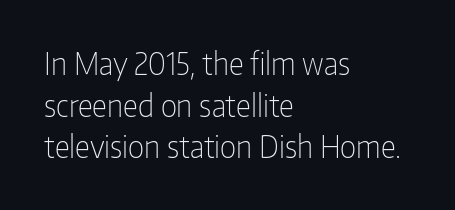
In CSS terms this would be text-align: left. Letter spacing: default. The area under the type is left untouched. Classification — sans serif. Looks like regular typesetting: each glyph gets only the width it needs. Summary of vertical rhythm: regular, with standard interline spacing.
